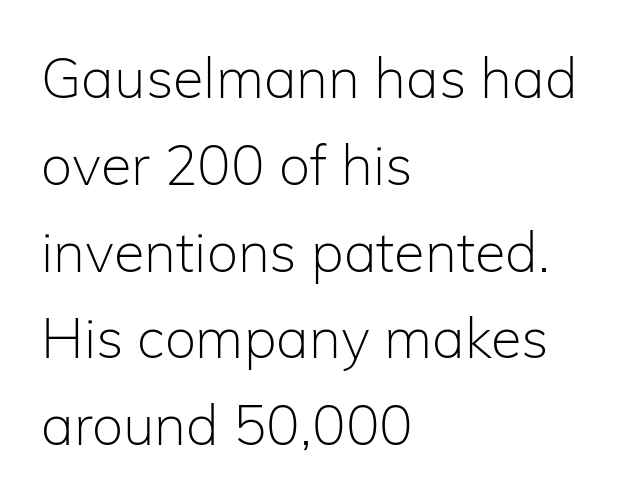
{"serif": "no", "italic": "no", "bold": "no", "weight": "light", "width": "normal", "stroke_contrast": "low", "x_height": "medium", "monospaced": "no", "underline": "no", "align": "left", "line_spacing": "normal", "line_spacing_ratio": 1.55, "letter_spacing": "normal", "letter_spacing_em": 0.0, "glyph_px": 56}
